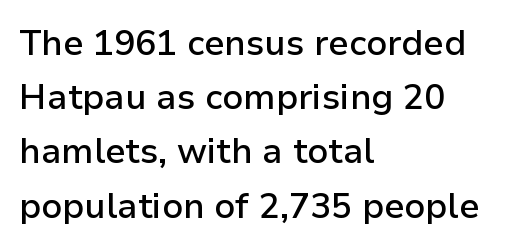
Q: Is the text bold? A: Semi-bold.
Q: Is the text italic (slanted)? A: No, it is upright.
Q: Is the typeface a serif or a sans-serif typeface? A: Sans-serif.
Q: Is the text underlined? A: No.
Q: How is the paragraph aligned? A: Left-aligned.
Q: Is the spacing between letters normal or unusually wide? A: Normal.
Q: Is the spacing between lines tight, normal or loose? A: Normal.
Q: Width (condensed, normal, or wide)? A: Normal.
Q: Stroke contrast? A: Low.
Q: x-height? A: Medium.
Q: Monospaced? A: No.
